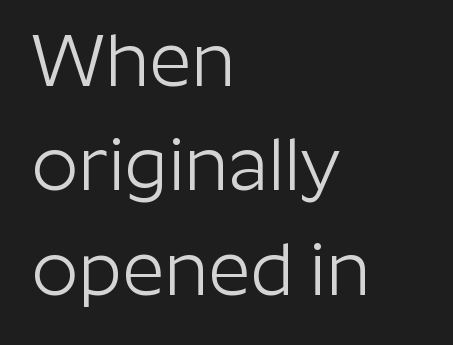
{"serif": "no", "italic": "no", "bold": "no", "weight": "light", "width": "normal", "stroke_contrast": "low", "x_height": "medium", "monospaced": "no", "underline": "no", "align": "left", "line_spacing": "normal", "line_spacing_ratio": 1.43, "letter_spacing": "normal", "letter_spacing_em": 0.0, "glyph_px": 73}
